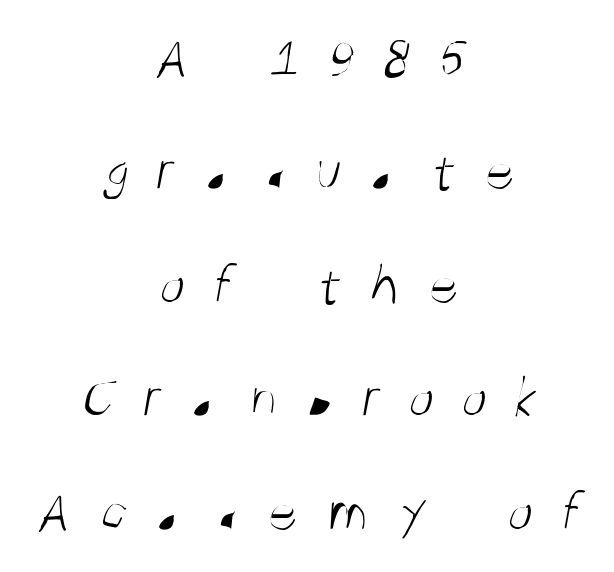
The image shows 60 px light, condensed sans-serif type; set centered, line spacing 1.89x, unusually wide letter spacing (+0.45 em), not underlined; medium stroke contrast and a large x-height.
